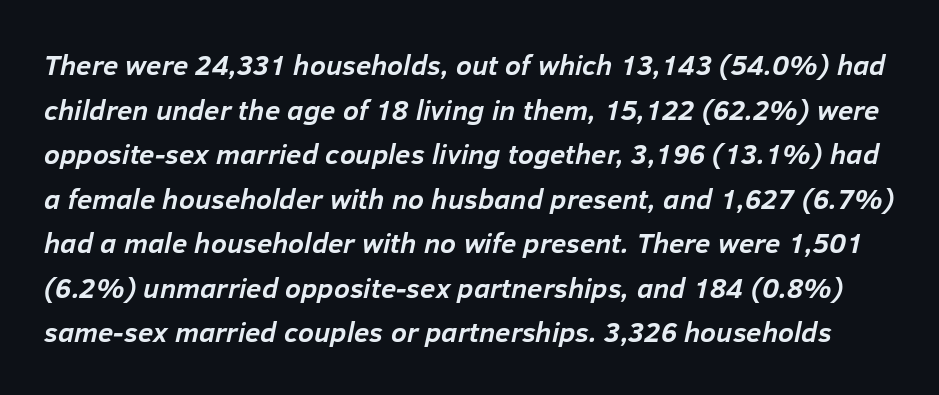
{"italic": "yes", "lean": "right", "slant_degrees": 12, "bold": "yes", "weight": "semibold", "width": "normal", "stroke_contrast": "low", "x_height": "medium", "monospaced": "no", "underline": "no", "line_spacing": "normal", "line_spacing_ratio": 1.59, "letter_spacing": "normal", "letter_spacing_em": 0.0, "glyph_px": 28}
